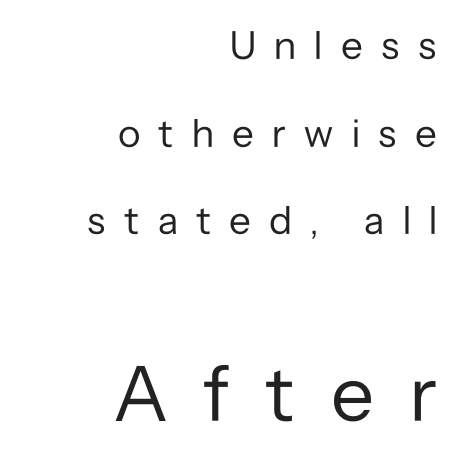
{"serif": "no", "italic": "no", "bold": "no", "weight": "regular", "width": "normal", "stroke_contrast": "low", "x_height": "medium", "monospaced": "no", "underline": "no", "align": "right", "line_spacing": "loose", "line_spacing_ratio": 2.19, "letter_spacing": "wide", "letter_spacing_em": 0.46, "larger_block": "second", "size_ratio": 1.98, "glyph_px": 79}
